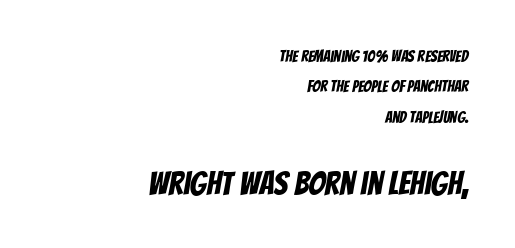
{"serif": "no", "width": "condensed", "stroke_contrast": "low", "x_height": "large", "monospaced": "no", "underline": "no", "align": "right", "line_spacing": "loose", "line_spacing_ratio": 1.9, "letter_spacing": "normal", "letter_spacing_em": 0.0, "larger_block": "second", "size_ratio": 2.06, "glyph_px": 33}
